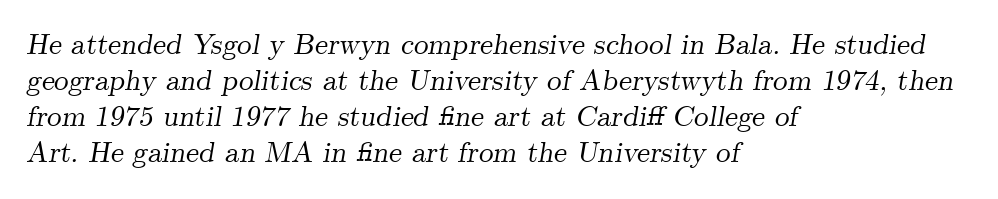
Q: Is the text italic (slanted)? A: Yes, it leans right by about 9 degrees.
Q: Is the typeface a serif or a sans-serif typeface? A: Serif.
Q: Is the text underlined? A: No.
Q: How is the paragraph aligned? A: Left-aligned.
Q: Is the spacing between letters normal or unusually wide? A: Normal.
Q: Width (condensed, normal, or wide)? A: Normal.
Q: Stroke contrast? A: Medium.
Q: x-height? A: Small.
Q: Monospaced? A: No.
